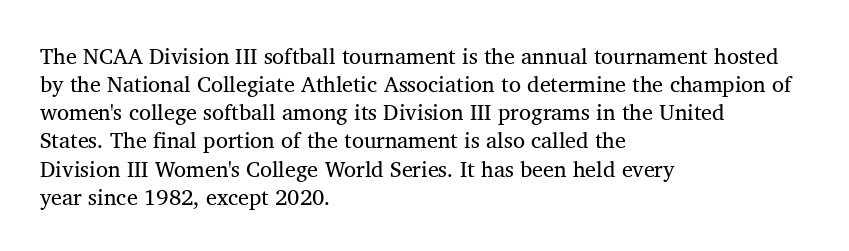
Q: Is the text bold? A: No.
Q: Is the text italic (slanted)? A: No, it is upright.
Q: Is the text underlined? A: No.
Q: How is the paragraph aligned? A: Left-aligned.
Q: Is the spacing between letters normal or unusually wide? A: Normal.
Q: Is the spacing between lines tight, normal or loose? A: Normal.
